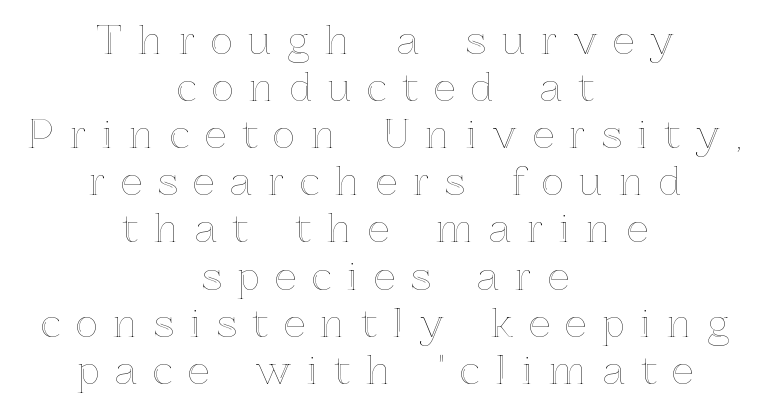
Decoration check: the copy has no underline. The compositor balanced each line on the midline. Tall strokes in this sample are plumb rather than angled. The passage shown has open, widely tracked lettering throughout. Do the characters align in a grid? No, the font is proportional.
